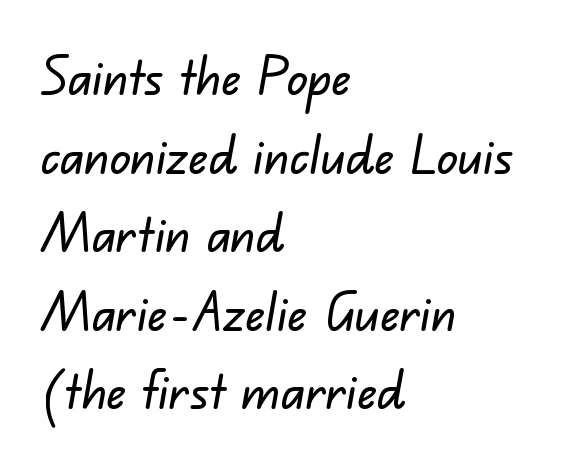
Q: Is the typeface a serif or a sans-serif typeface? A: Sans-serif.
Q: Is the text underlined? A: No.
Q: How is the paragraph aligned? A: Left-aligned.
Q: Is the spacing between letters normal or unusually wide? A: Normal.
Q: Is the spacing between lines tight, normal or loose? A: Normal.
Q: Width (condensed, normal, or wide)? A: Normal.
Q: Stroke contrast? A: Low.
Q: x-height? A: Small.
Q: Monospaced? A: No.
